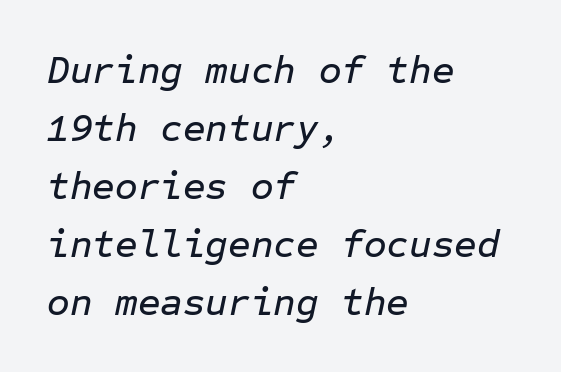
Q: Is the text italic (slanted)? A: Yes, it leans right by about 12 degrees.
Q: Is the text underlined? A: No.
Q: How is the paragraph aligned? A: Left-aligned.
Q: Is the spacing between letters normal or unusually wide? A: Normal.
Q: Is the spacing between lines tight, normal or loose? A: Normal.
Q: Width (condensed, normal, or wide)? A: Normal.
Q: Stroke contrast? A: Low.
Q: x-height? A: Medium.
Q: Monospaced? A: Yes.
